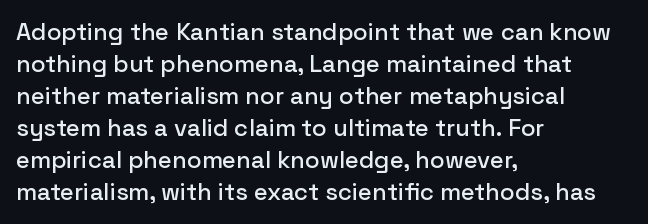
No italicization has been applied; the sample stays upright. The vertical gap from one line to the next is medium. Standard letterfit; no display-style spreading of the glyphs. The passage is arranged the way most books set body copy — flush left. Rule under the text: the space is simply empty.
